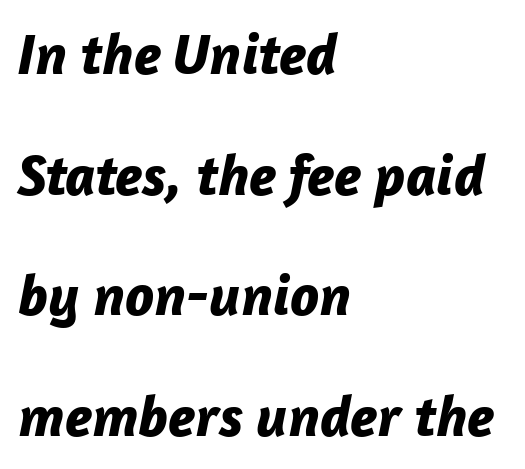
Q: Is the text bold? A: Yes.
Q: Is the text italic (slanted)? A: Yes, it leans right by about 12 degrees.
Q: Is the text underlined? A: No.
Q: How is the paragraph aligned? A: Left-aligned.
Q: Is the spacing between letters normal or unusually wide? A: Normal.
Q: Is the spacing between lines tight, normal or loose? A: Loose.
Q: Width (condensed, normal, or wide)? A: Normal.
Q: Stroke contrast? A: Low.
Q: x-height? A: Medium.
Q: Monospaced? A: No.
